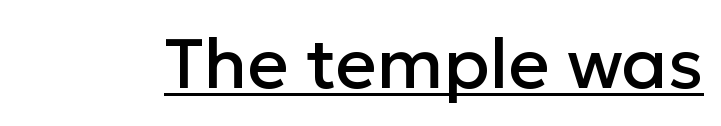
The image shows 71 px sans-serif type, upright; set normal letter spacing, underlined; low stroke contrast and a medium x-height.
